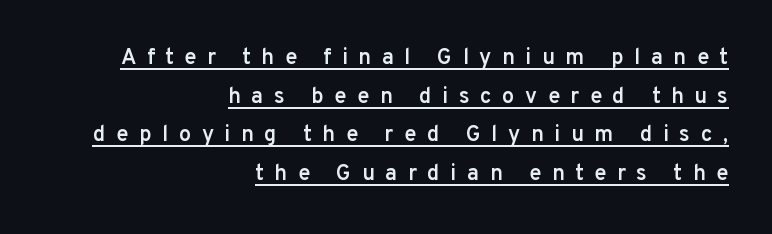
Does a line run under the words? Yes, clearly. A flush-right, rag-left setting is used for this passage. Does the lettering tilt? It doesn't — this is upright. Spacing between characters has been opened up far beyond the box default.
